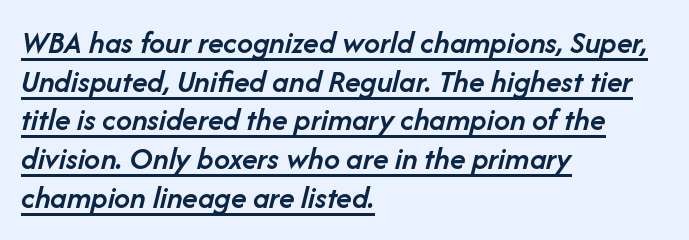
Summary of weight: moderately heavy, a semibold. Characters are canted at an angle relative to the baseline's perpendicular. Does a line run under the words? Yes, clearly. Spacing verdict: proportional, widths tailored to each character. Casual observation: everything's shoved over to the left. Short note: letters normally spaced.
